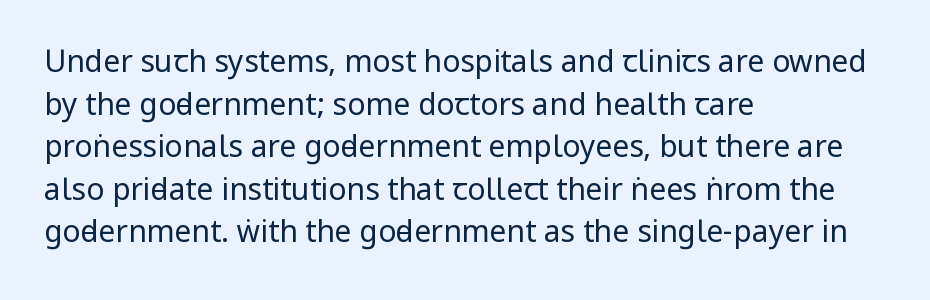
{"serif": "no", "italic": "no", "bold": "no", "weight": "regular", "width": "condensed", "stroke_contrast": "low", "x_height": "large", "monospaced": "no", "underline": "no", "align": "left", "line_spacing": "normal", "line_spacing_ratio": 1.42, "letter_spacing": "normal", "letter_spacing_em": 0.0, "glyph_px": 30}
